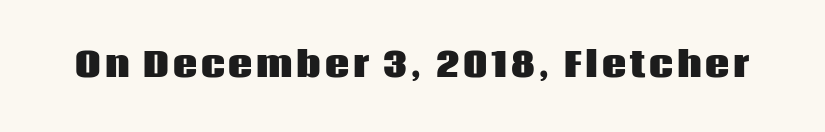
The image shows 34 px heavy sans-serif type, upright; set not underlined; low stroke contrast and a large x-height.
